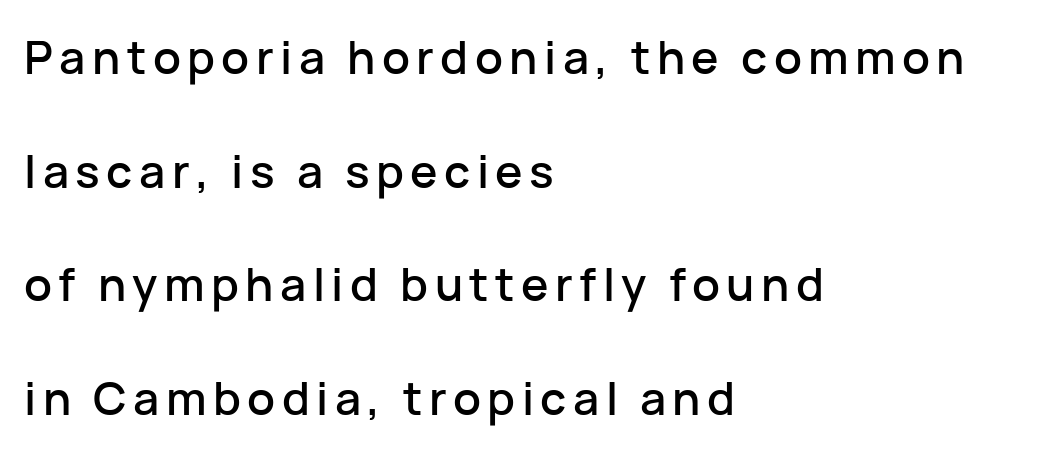
Alignment: flush left. The lettering holds an erect, upright posture throughout. The specimen omits any rule beneath the text block's lines. The rendering uses natural spacing where letterforms have individual widths. Does the leading feel generous? Absolutely, it's lavish. The font family rendered here belongs to the sans-serif group.
